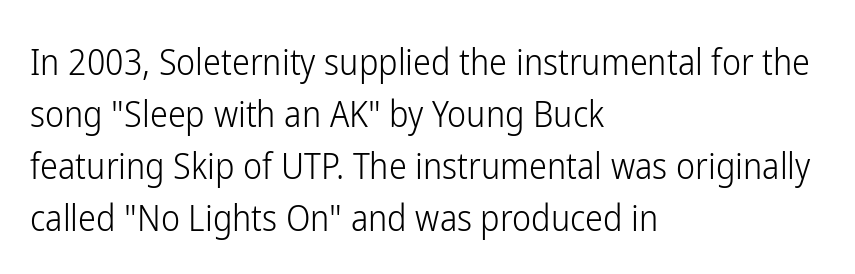
The letters advance in unequal steps, a hallmark of proportional type. Tracking value appears to be zero — textbook default spacing. Do the letters lean? They stand straight. Plain, unruled lines of type. Where is the straight margin? On the left.
